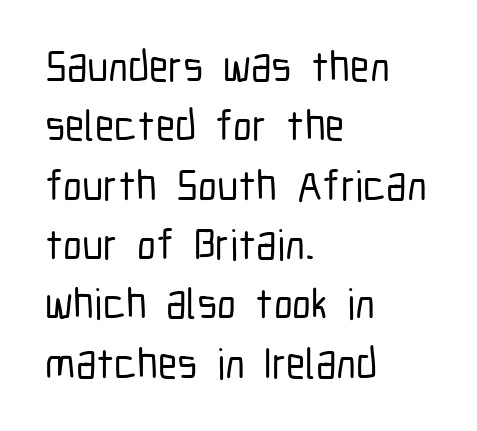
The lines are quadded left. Tracking value appears to be zero — textbook default spacing. The passage shown is not underscored anywhere. The passage shown is typed in a proportional face where columns would drift. Observe the absence of serifs on each vertical stroke in this sample. The typography opts for an upright posture over an oblique one.
